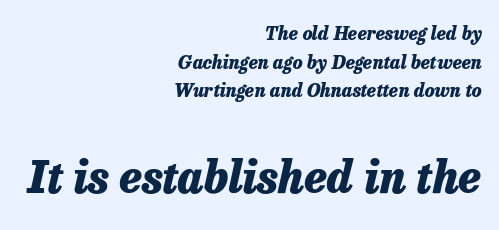
The image shows 44 px heavy type, italic (leaning right); set right-aligned, normal line spacing (1.59x), normal letter spacing, not underlined; the second (bottom) block is 2.44x larger; low stroke contrast and a medium x-height.
